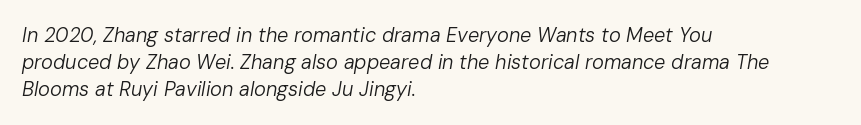
Q: Is the text bold? A: No.
Q: Is the text italic (slanted)? A: Yes, it leans right by about 10 degrees.
Q: Is the text underlined? A: No.
Q: How is the paragraph aligned? A: Left-aligned.
Q: Is the spacing between letters normal or unusually wide? A: Normal.
Q: Is the spacing between lines tight, normal or loose? A: Normal.
